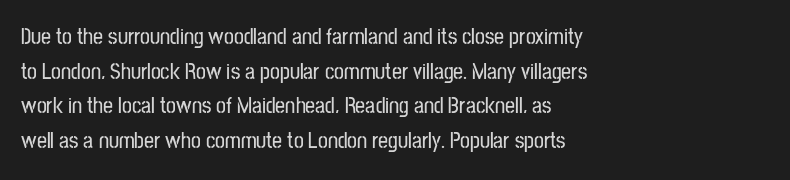
The image shows 22 px text type, upright; set left-aligned, normal line spacing (1.57x), normal letter spacing, not underlined.
